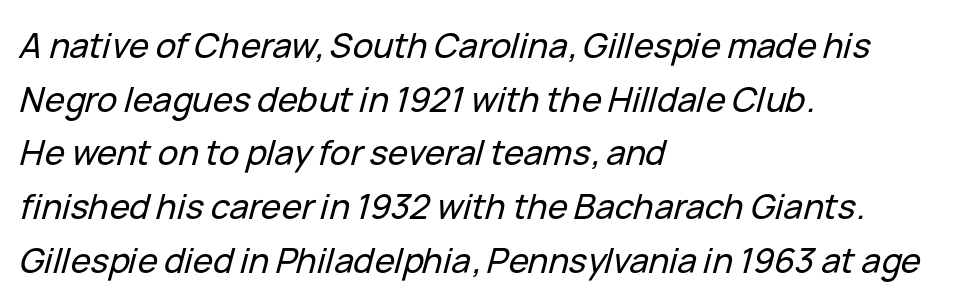
{"italic": "yes", "lean": "right", "slant_degrees": 15, "width": "normal", "stroke_contrast": "low", "x_height": "medium", "monospaced": "no", "underline": "no", "align": "left", "line_spacing": "normal", "line_spacing_ratio": 1.58, "letter_spacing": "normal", "letter_spacing_em": 0.0, "glyph_px": 34}
